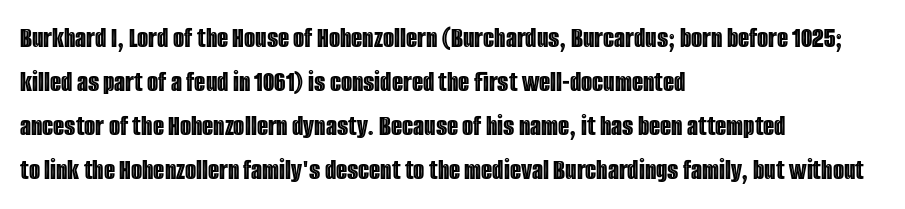
{"italic": "no", "width": "condensed", "x_height": "large", "monospaced": "no", "underline": "no", "align": "left", "line_spacing": "normal", "line_spacing_ratio": 1.52, "letter_spacing": "normal", "letter_spacing_em": 0.0, "glyph_px": 29}
